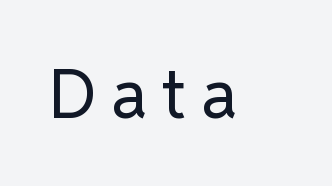
The image shows 69 px regular-weight sans-serif type, upright; set unusually wide letter spacing (+0.21 em), not underlined; low stroke contrast and a medium x-height.
